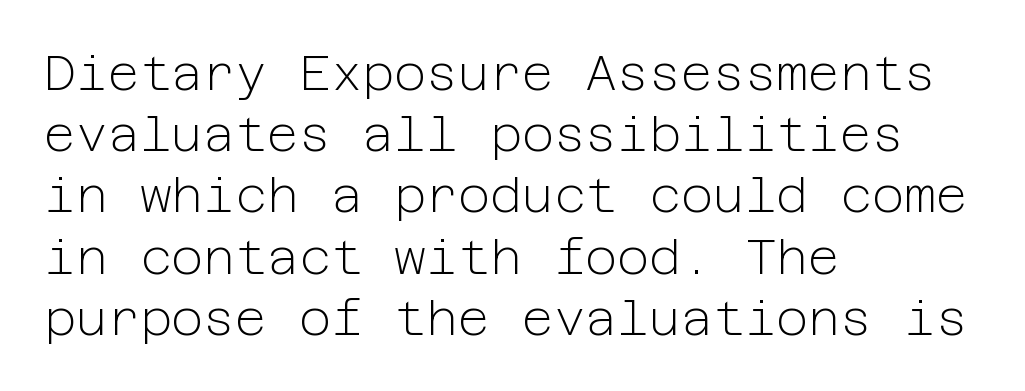
{"serif": "no", "italic": "no", "bold": "no", "weight": "light", "width": "normal", "stroke_contrast": "low", "x_height": "medium", "underline": "no", "align": "left", "line_spacing": "normal", "line_spacing_ratio": 1.25, "letter_spacing": "normal", "letter_spacing_em": 0.0, "glyph_px": 49}
